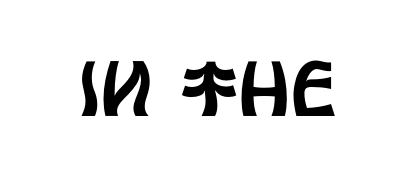
{"serif": "no", "italic": "no", "width": "condensed", "x_height": "large", "monospaced": "no", "underline": "no", "letter_spacing": "normal", "letter_spacing_em": 0.0, "glyph_px": 78}
